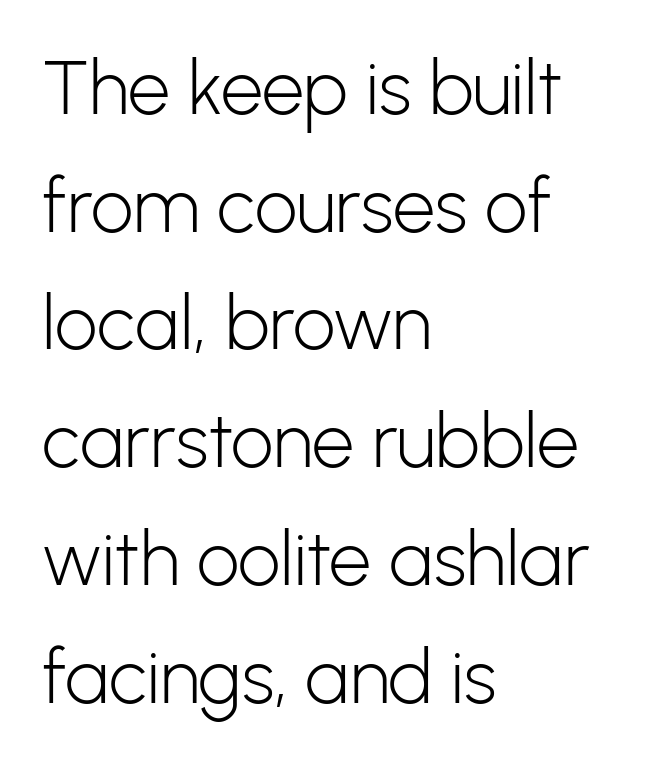
The image shows 75 px light sans-serif type, upright; set left-aligned, normal line spacing (1.57x), normal letter spacing, not underlined; low stroke contrast and a medium x-height.
